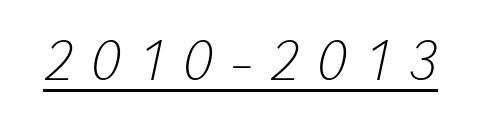
Q: Is the text bold? A: No.
Q: Is the text italic (slanted)? A: Yes, it leans right by about 12 degrees.
Q: Is the text underlined? A: Yes.
Q: Is the spacing between letters normal or unusually wide? A: Unusually wide.
Q: Width (condensed, normal, or wide)? A: Normal.
Q: Stroke contrast? A: Low.
Q: x-height? A: Small.
Q: Monospaced? A: No.
